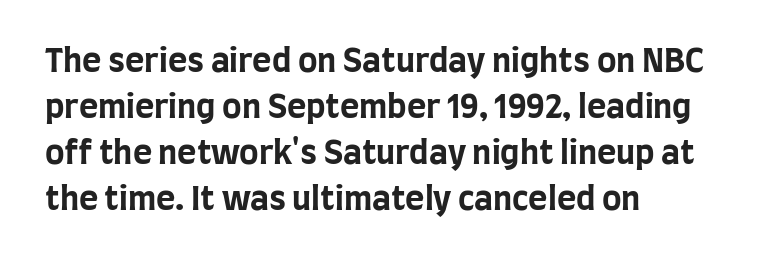
{"serif": "no", "italic": "no", "bold": "yes", "weight": "bold", "width": "condensed", "stroke_contrast": "low", "x_height": "large", "monospaced": "no", "underline": "no", "align": "left", "line_spacing": "normal", "line_spacing_ratio": 1.39, "letter_spacing": "normal", "letter_spacing_em": 0.0, "glyph_px": 33}
